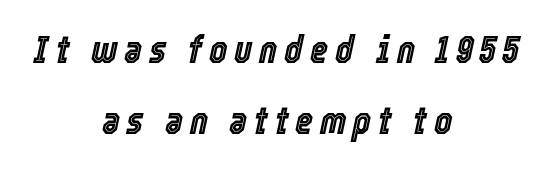
The foot of each line stays bare and open. This is oblique type, the kind used for emphasis or titles. Do the characters align in a grid? No, the font is proportional. The text block is weighted toward neither margin, spreading evenly from the middle.
